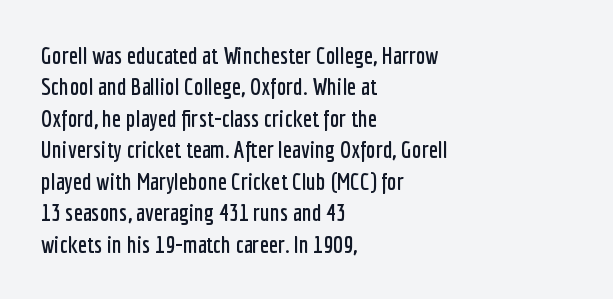
{"italic": "no", "underline": "no", "align": "left", "line_spacing": "normal", "line_spacing_ratio": 1.31, "letter_spacing": "normal", "letter_spacing_em": 0.0, "glyph_px": 24}
